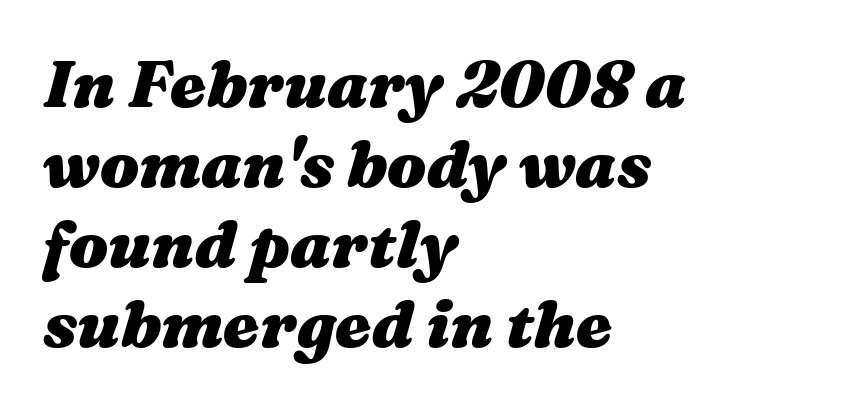
Reading down the block, your eye returns to a fixed left position each line. I'd describe the lettering as bold — thick and assertive. A typesetter would call this zero additional tracking. The face used here is proportionally spaced, like ordinary book or web type. The face used here has a pronounced slope to its letters.
